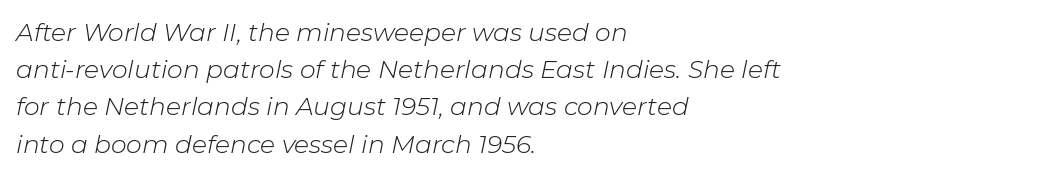
The image shows 25 px text type, italic (leaning right); set left-aligned, normal line spacing (1.49x), normal letter spacing, not underlined.
